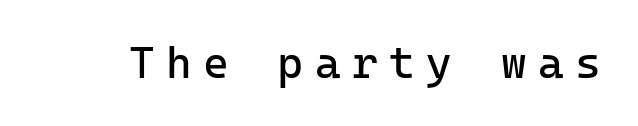
The passage shown is not bold in any degree. Check where the strokes stop: nothing finishes them off — pure sans. Characters remain perfectly vertical along every line. Do the characters align in a grid? Yes, the font is monospaced.
